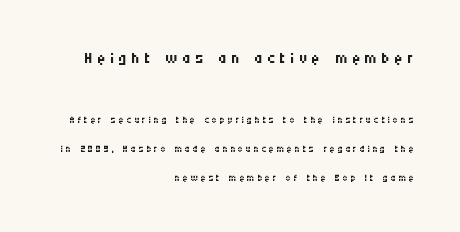
A typesetter would mark this as roman, not italic. All the whitespace from short lines collects on the left. Quick note: underline off. The block of text is sparse from top to bottom, with ample space between rows.
